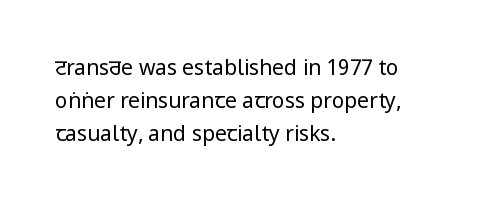
The image shows 21 px text type, upright; set left-aligned, normal line spacing (1.57x), normal letter spacing, not underlined.
